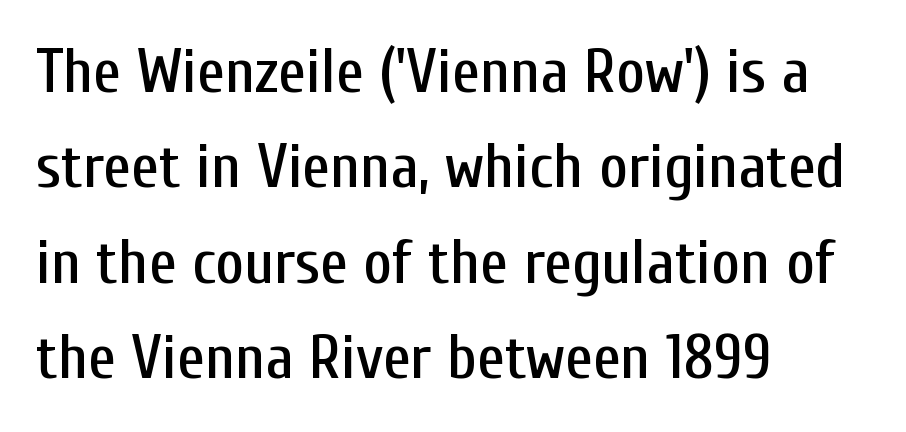
Q: Is the text italic (slanted)? A: No, it is upright.
Q: Is the typeface a serif or a sans-serif typeface? A: Sans-serif.
Q: Is the text underlined? A: No.
Q: How is the paragraph aligned? A: Left-aligned.
Q: Is the spacing between letters normal or unusually wide? A: Normal.
Q: Is the spacing between lines tight, normal or loose? A: Normal.
Q: Width (condensed, normal, or wide)? A: Condensed.
Q: Stroke contrast? A: Low.
Q: x-height? A: Medium.
Q: Monospaced? A: No.
